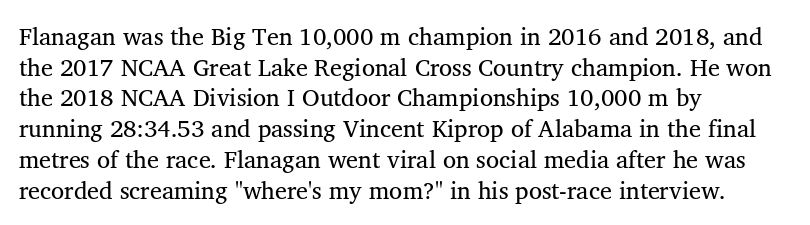
Q: Is the text underlined? A: No.
Q: How is the paragraph aligned? A: Left-aligned.
Q: Is the spacing between letters normal or unusually wide? A: Normal.
Q: Is the spacing between lines tight, normal or loose? A: Normal.
